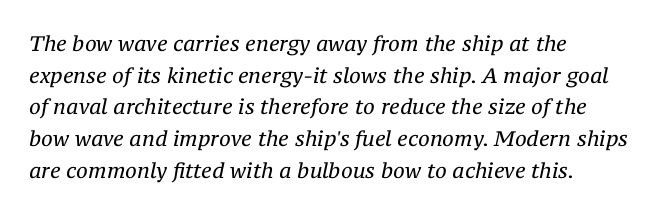
The image shows 21 px text type, italic (leaning right); set left-aligned, normal line spacing (1.51x), normal letter spacing, not underlined.
